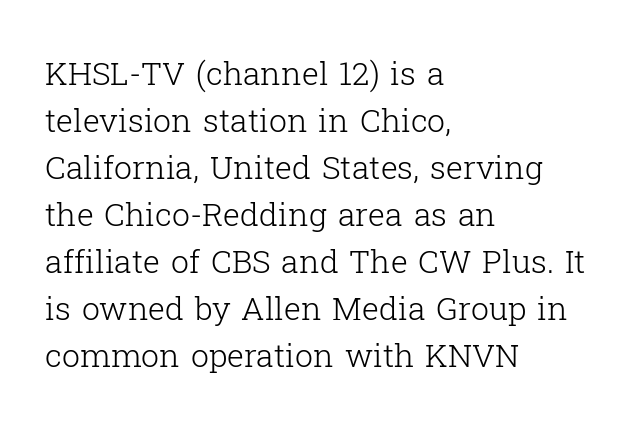
The image shows 32 px light serif type, upright; set left-aligned, normal line spacing (1.47x), normal letter spacing, not underlined; low stroke contrast and a medium x-height.
